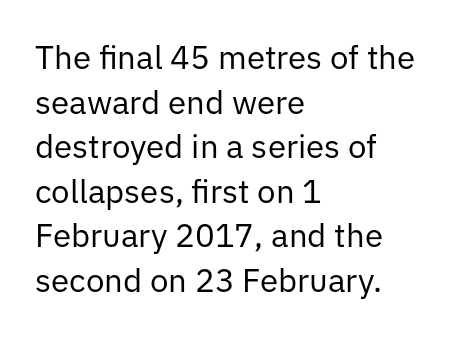
Vertically, the passage feels balanced, rows spaced as you'd expect. The strip under each line holds only bare page. Here the designer chose a conventional face with non-uniform glyph widths. Compared with typical body copy, the letter spacing here is the same. This sample uses a sans-serif face. A quiet, ordinary-to-light weight characterises the typeface.
